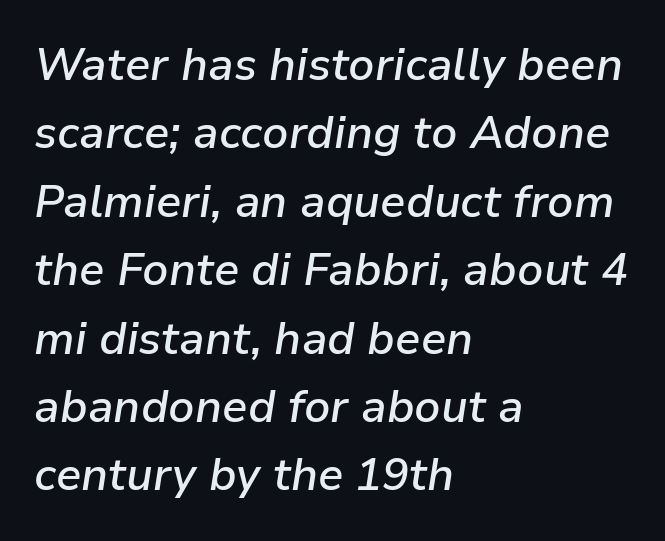
The image shows 45 px semibold type, italic (leaning right); set left-aligned, normal line spacing (1.52x), normal letter spacing, not underlined; low stroke contrast and a medium x-height.
